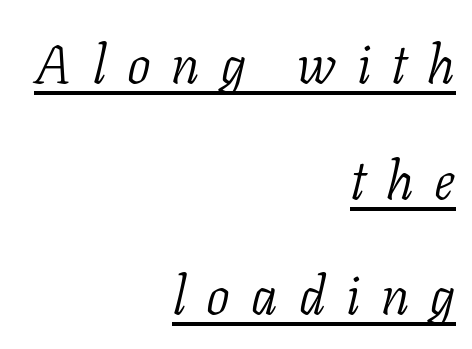
The image shows 53 px light serif type, italic (leaning right); set right-aligned, loose line spacing (2.18x), unusually wide letter spacing (+0.39 em), underlined; low stroke contrast and a medium x-height.
